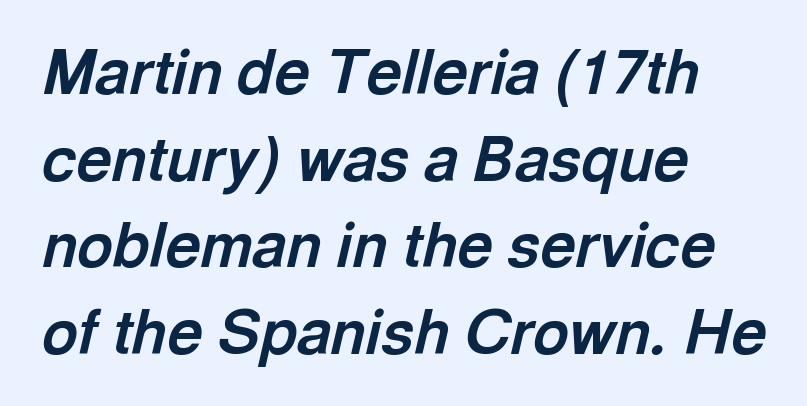
{"italic": "yes", "lean": "right", "slant_degrees": 13, "bold": "yes", "weight": "bold", "width": "normal", "x_height": "medium", "monospaced": "no", "underline": "no", "align": "left", "line_spacing": "normal", "line_spacing_ratio": 1.42, "letter_spacing": "normal", "letter_spacing_em": 0.0, "glyph_px": 61}
